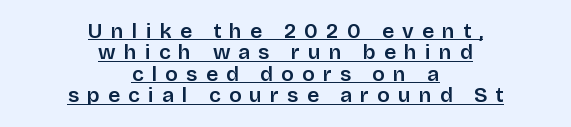
{"italic": "no", "underline": "yes", "align": "center", "line_spacing": "tight", "line_spacing_ratio": 1.02, "letter_spacing": "wide", "letter_spacing_em": 0.39, "glyph_px": 21}
